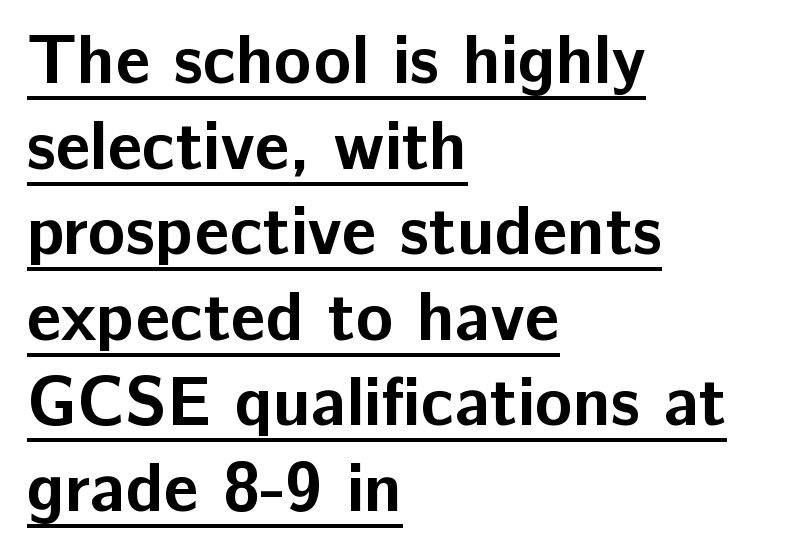
{"serif": "no", "italic": "no", "bold": "yes", "weight": "bold", "width": "normal", "stroke_contrast": "low", "x_height": "medium", "monospaced": "no", "underline": "yes", "align": "left", "line_spacing_ratio": 1.24, "letter_spacing": "normal", "letter_spacing_em": 0.0, "glyph_px": 69}
